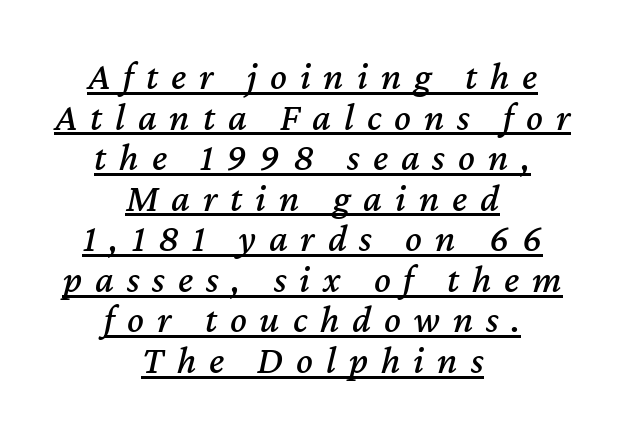
The image shows 39 px text type, italic (leaning right); set centered, tight line spacing (1.04x), unusually wide letter spacing (+0.33 em), underlined; medium stroke contrast and a medium x-height.
